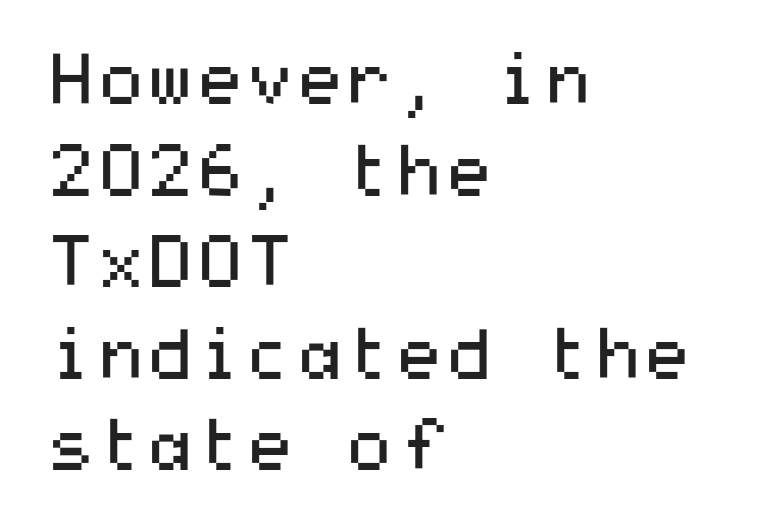
Q: Is the text bold? A: No.
Q: Is the text italic (slanted)? A: No, it is upright.
Q: Is the typeface a serif or a sans-serif typeface? A: Sans-serif.
Q: Is the text underlined? A: No.
Q: How is the paragraph aligned? A: Left-aligned.
Q: Is the spacing between letters normal or unusually wide? A: Normal.
Q: Is the spacing between lines tight, normal or loose? A: Normal.
Q: Width (condensed, normal, or wide)? A: Wide.
Q: Stroke contrast? A: Medium.
Q: x-height? A: Medium.
